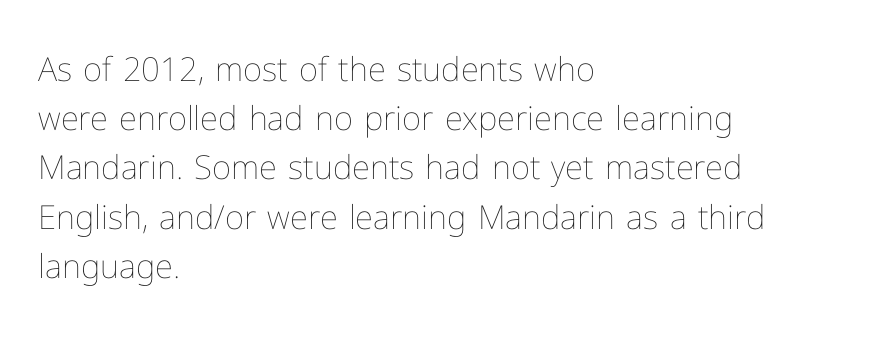
{"italic": "no", "bold": "no", "weight": "thin", "width": "normal", "stroke_contrast": "low", "x_height": "medium", "monospaced": "no", "underline": "no", "align": "left", "line_spacing": "normal", "line_spacing_ratio": 1.49, "letter_spacing": "normal", "letter_spacing_em": 0.0, "glyph_px": 33}
